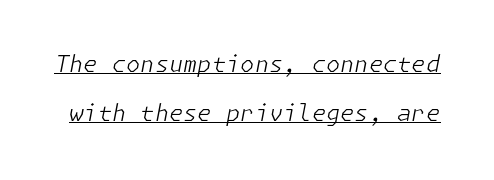
The image shows 23 px text type, italic (leaning right); set loose line spacing (2.13x), normal letter spacing, underlined.
